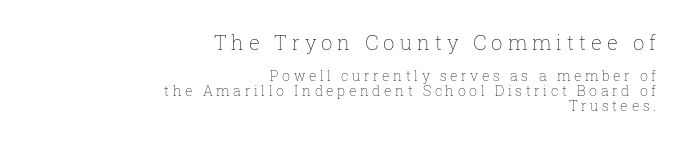
The image shows 20 px text type, upright; set right-aligned, tight line spacing (1.06x), unusually wide letter spacing (+0.25 em), not underlined; the first (top) block is 1.43x larger.
